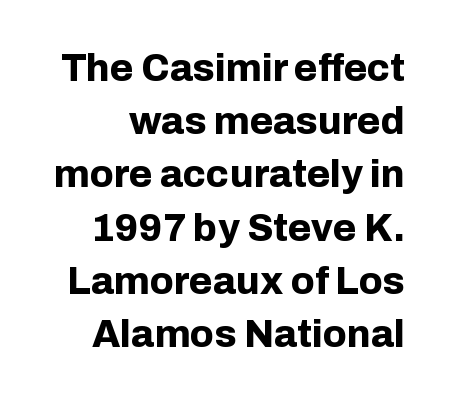
{"serif": "no", "italic": "no", "bold": "yes", "weight": "bold", "width": "normal", "stroke_contrast": "low", "x_height": "medium", "monospaced": "no", "underline": "no", "line_spacing": "normal", "line_spacing_ratio": 1.4, "letter_spacing": "normal", "letter_spacing_em": 0.0, "glyph_px": 38}
